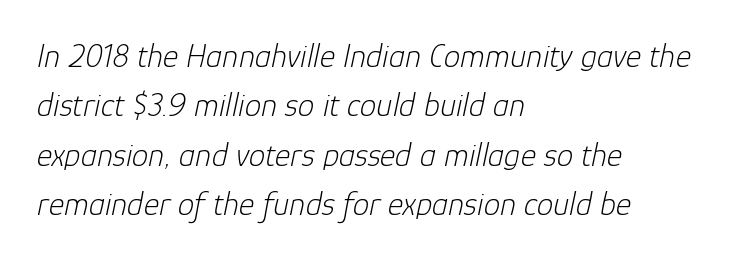
{"italic": "yes", "lean": "right", "slant_degrees": 12, "bold": "no", "weight": "light", "width": "normal", "stroke_contrast": "low", "x_height": "medium", "monospaced": "no", "underline": "no", "align": "left", "line_spacing": "normal", "line_spacing_ratio": 1.5, "letter_spacing": "normal", "letter_spacing_em": 0.0, "glyph_px": 33}
